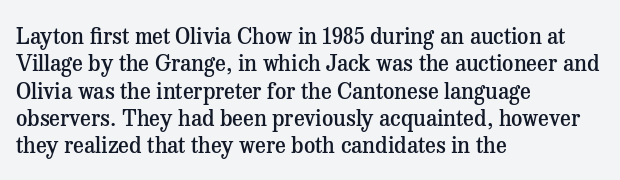
{"italic": "no", "bold": "semi", "underline": "no", "align": "left", "line_spacing_ratio": 1.24, "letter_spacing": "normal", "letter_spacing_em": 0.0, "glyph_px": 22}
